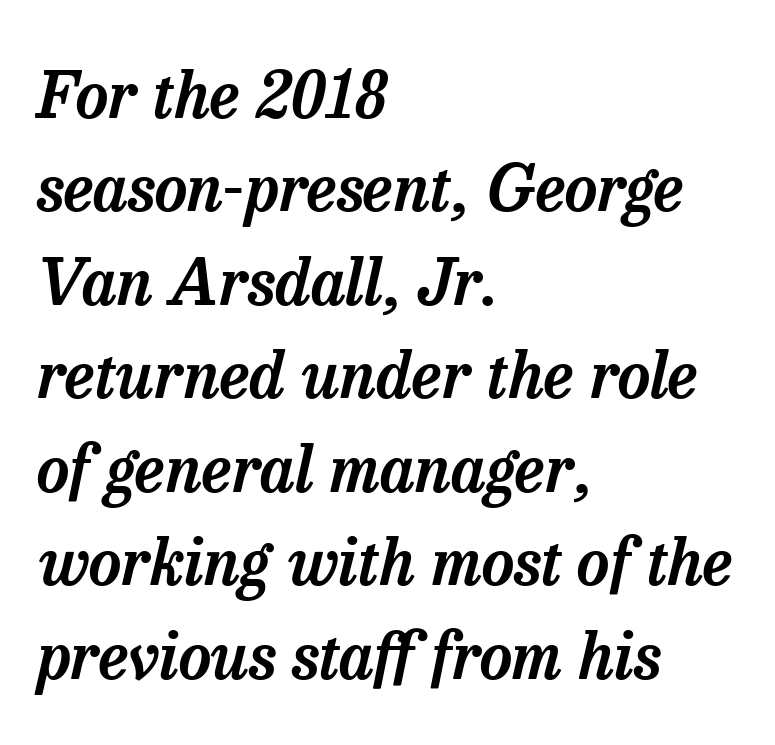
{"serif": "yes", "italic": "yes", "lean": "right", "slant_degrees": 13, "width": "normal", "stroke_contrast": "low", "x_height": "medium", "monospaced": "no", "underline": "no", "align": "left", "line_spacing": "normal", "line_spacing_ratio": 1.46, "letter_spacing": "normal", "letter_spacing_em": 0.0, "glyph_px": 64}
